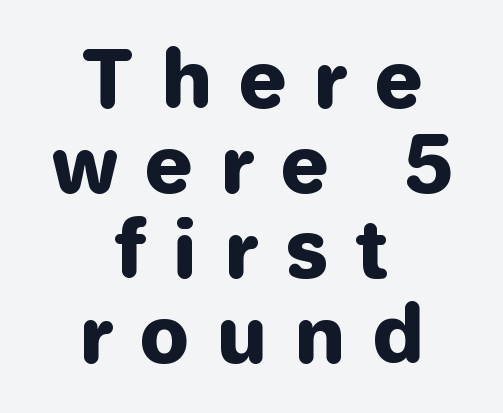
{"serif": "no", "italic": "no", "width": "normal", "stroke_contrast": "low", "x_height": "medium", "monospaced": "no", "underline": "no", "align": "center", "line_spacing": "tight", "line_spacing_ratio": 1.09, "letter_spacing": "wide", "letter_spacing_em": 0.37, "glyph_px": 78}
